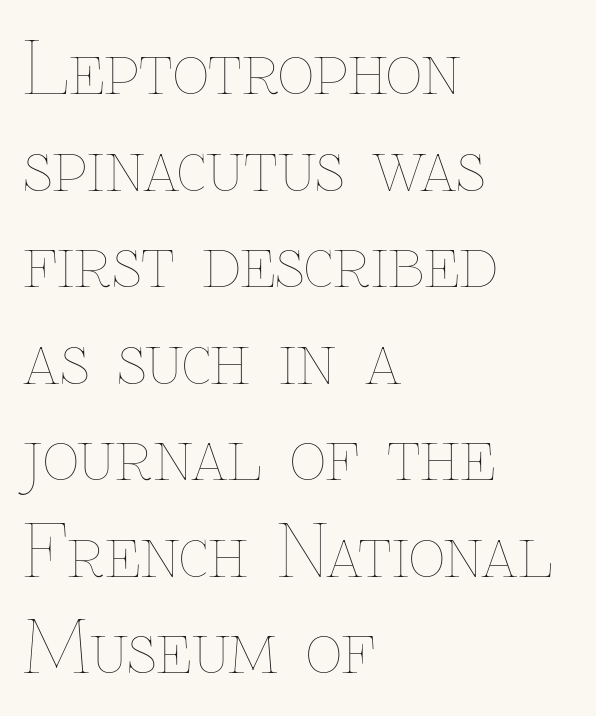
This block has exactly the height ordinary leading produces. Inter-character spacing is left at the font's built-in metrics. Line starts are locked; line ends wander. Looks like regular typesetting: each glyph gets only the width it needs.
